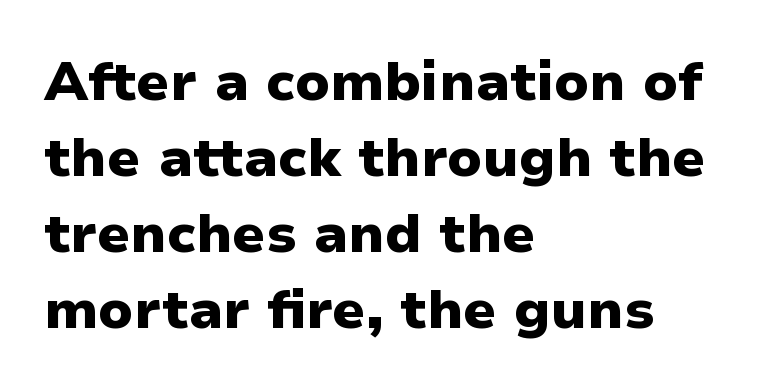
Summary of vertical rhythm: regular, with standard interline spacing. A roman cut, with each character standing at attention. Nobody drew a line under any word here. Think of a printed novel: that variable character pitch is what you see here. Serif or sans? Sans — the stroke terminals are bare.
